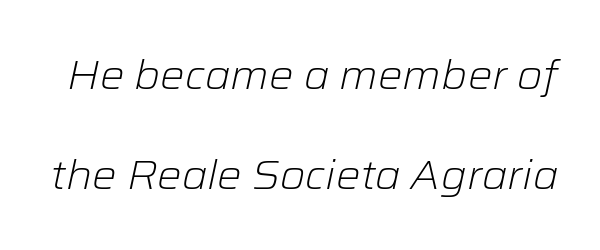
The image shows 41 px light type, italic (leaning right); set loose line spacing (2.44x), normal letter spacing, not underlined; low stroke contrast and a medium x-height.
